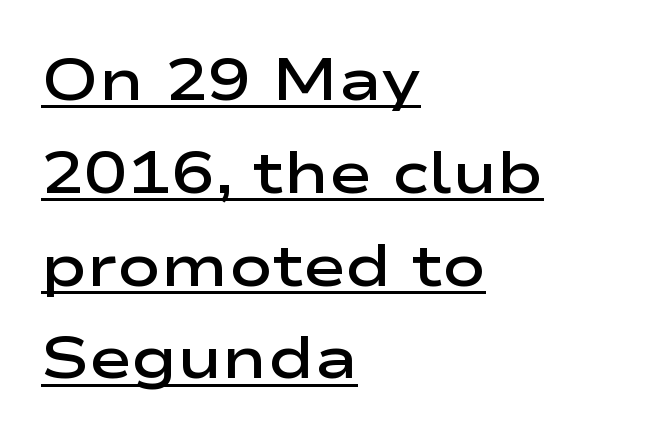
The image shows 58 px semibold, wide sans-serif type, upright; set left-aligned, normal line spacing (1.6x), normal letter spacing, underlined; low stroke contrast and a medium x-height.
